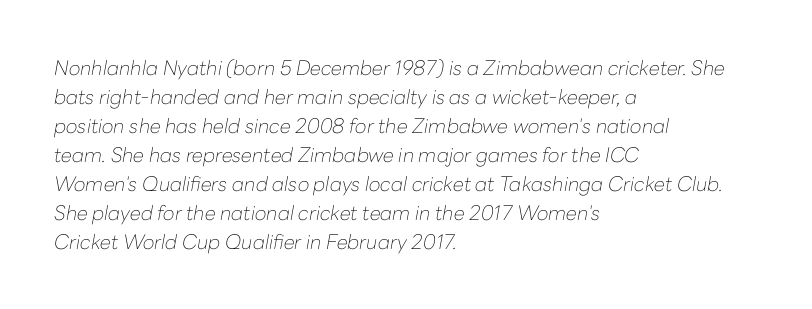
The image shows 20 px text type, italic (leaning right); set left-aligned, normal line spacing (1.45x), normal letter spacing, not underlined.
